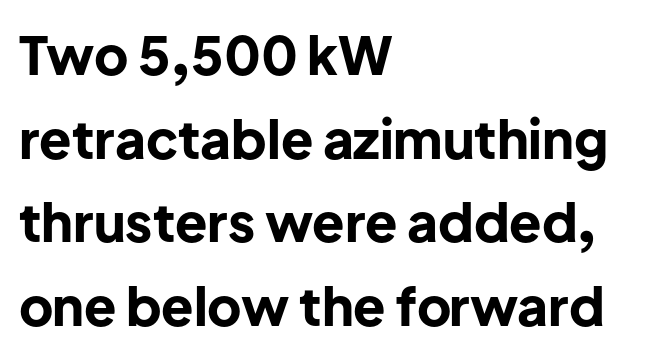
Italic: no, the glyphs are upright roman. These lines are set flush left with a ragged right edge. Bare-footed words on every line. Look at the bottom of the vertical strokes: they stop flat, with no serifs. The rendering keeps characters at their native spacing.
